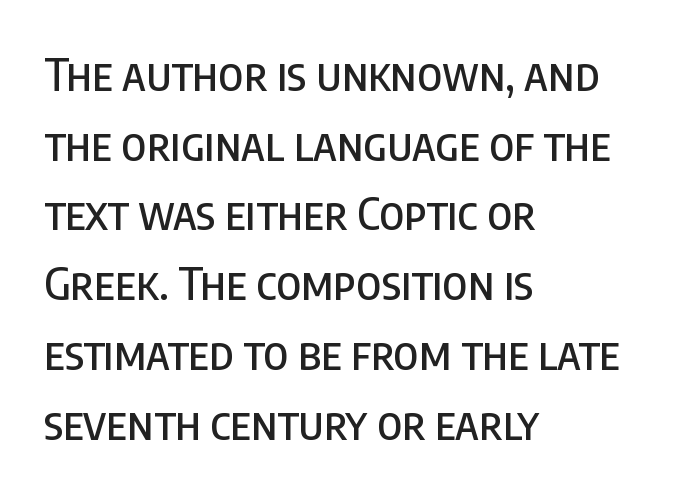
{"serif": "no", "italic": "no", "width": "condensed", "stroke_contrast": "low", "x_height": "large", "monospaced": "no", "underline": "no", "align": "left", "line_spacing": "normal", "line_spacing_ratio": 1.55, "letter_spacing": "normal", "letter_spacing_em": 0.0, "glyph_px": 45}
